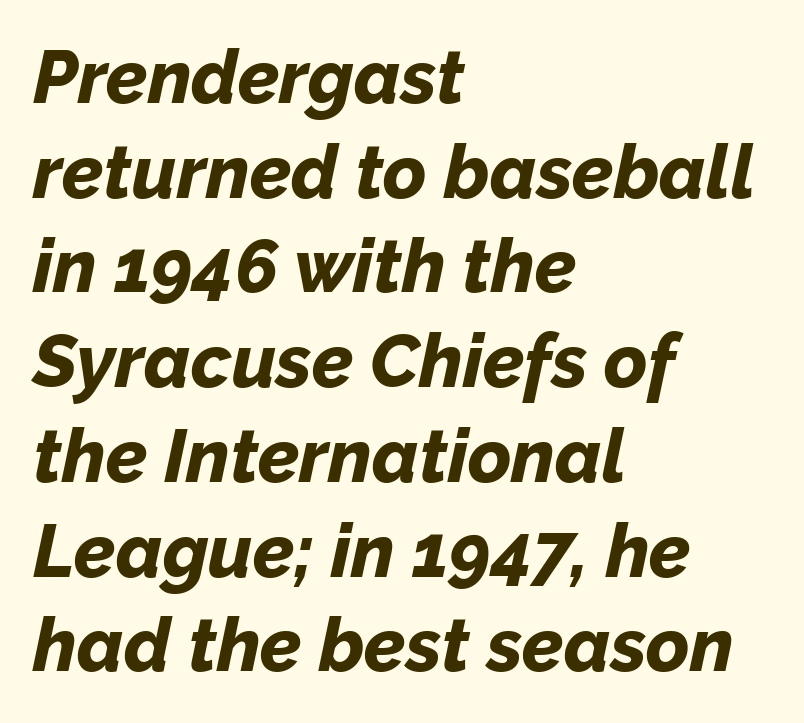
Q: Is the text bold? A: Yes.
Q: Is the text italic (slanted)? A: Yes, it leans right by about 12 degrees.
Q: Is the text underlined? A: No.
Q: How is the paragraph aligned? A: Left-aligned.
Q: Is the spacing between letters normal or unusually wide? A: Normal.
Q: Is the spacing between lines tight, normal or loose? A: Normal.
Q: Width (condensed, normal, or wide)? A: Normal.
Q: Stroke contrast? A: Low.
Q: x-height? A: Medium.
Q: Monospaced? A: No.
